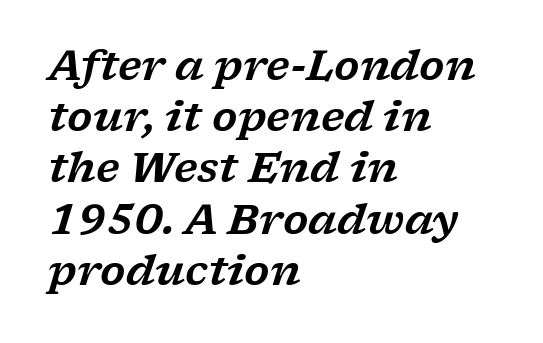
{"serif": "yes", "italic": "yes", "lean": "right", "slant_degrees": 17, "width": "wide", "stroke_contrast": "low", "x_height": "medium", "monospaced": "no", "underline": "no", "align": "left", "line_spacing": "normal", "line_spacing_ratio": 1.25, "letter_spacing": "normal", "letter_spacing_em": 0.0, "glyph_px": 41}
